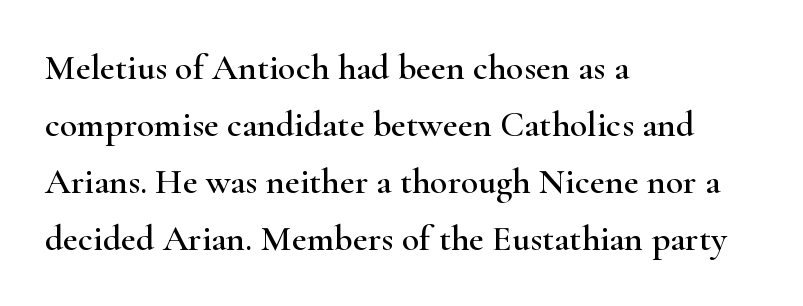
Unmarked baselines from the first word to the last. The typography opts for an upright posture over an oblique one. The type is set solid horizontally, with unmodified tracking. These lines are rendered in a variable-pitch font.
